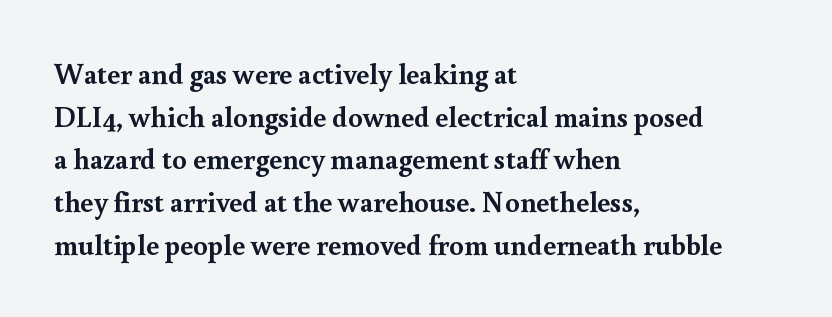
The image shows 29 px semibold serif type, upright; set left-aligned, normal line spacing (1.47x), normal letter spacing, not underlined; a small x-height.
